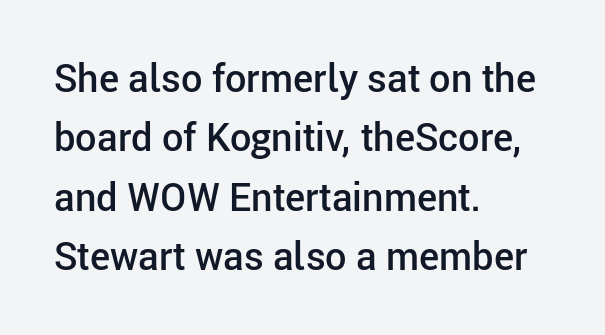
Q: Is the text bold? A: Semi-bold.
Q: Is the text italic (slanted)? A: No, it is upright.
Q: Is the typeface a serif or a sans-serif typeface? A: Sans-serif.
Q: Is the text underlined? A: No.
Q: How is the paragraph aligned? A: Left-aligned.
Q: Is the spacing between letters normal or unusually wide? A: Normal.
Q: Is the spacing between lines tight, normal or loose? A: Normal.
Q: Width (condensed, normal, or wide)? A: Normal.
Q: Stroke contrast? A: Low.
Q: x-height? A: Medium.
Q: Monospaced? A: No.
